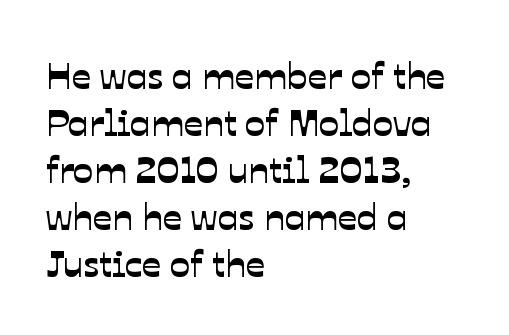
The image shows 38 px sans-serif type; set left-aligned, line spacing 1.24x, normal letter spacing, not underlined; low stroke contrast and a medium x-height.
